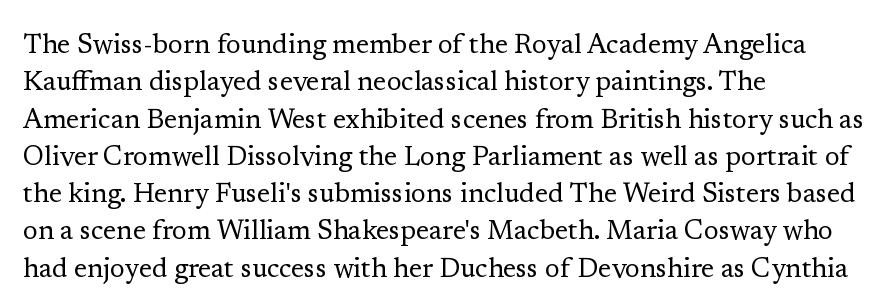
{"italic": "no", "bold": "no", "underline": "no", "align": "left", "line_spacing": "normal", "line_spacing_ratio": 1.38, "letter_spacing": "normal", "letter_spacing_em": 0.0, "glyph_px": 27}
